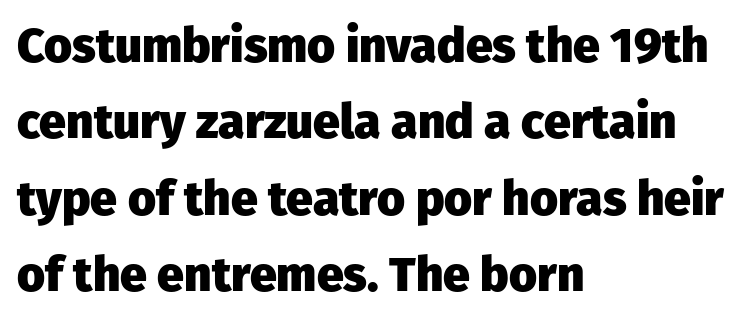
The image shows 48 px heavy sans-serif type, upright; set left-aligned, normal line spacing (1.59x), normal letter spacing, not underlined; low stroke contrast and a medium x-height.
